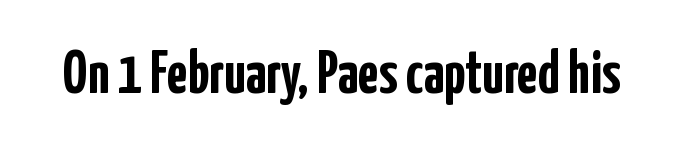
Q: Is the text bold? A: Yes.
Q: Is the text italic (slanted)? A: No, it is upright.
Q: Is the typeface a serif or a sans-serif typeface? A: Sans-serif.
Q: Is the text underlined? A: No.
Q: Is the spacing between letters normal or unusually wide? A: Normal.
Q: Width (condensed, normal, or wide)? A: Condensed.
Q: Stroke contrast? A: Low.
Q: x-height? A: Medium.
Q: Monospaced? A: No.
